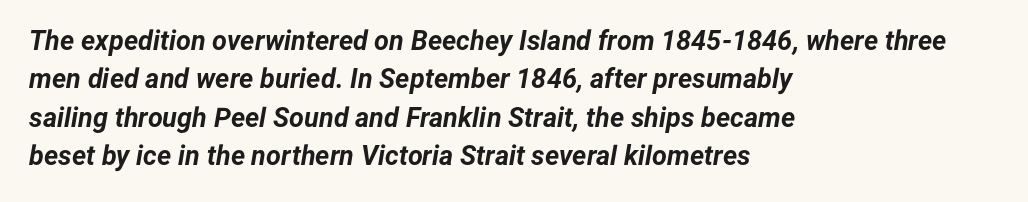
The image shows 27 px bold type, italic (leaning right); set left-aligned, normal line spacing (1.42x), normal letter spacing, not underlined.
